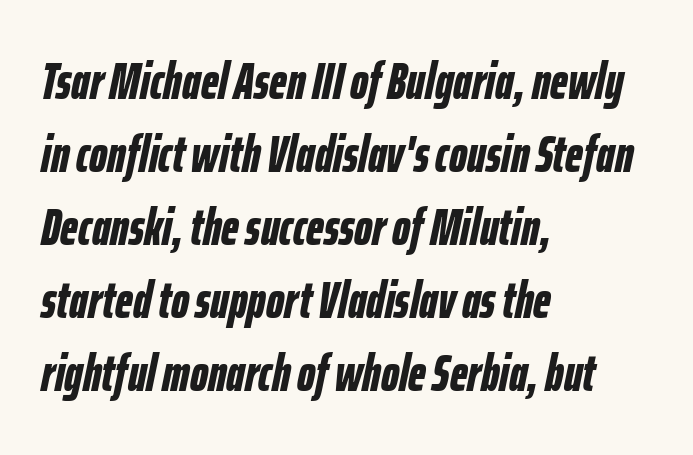
Q: Is the text bold? A: Yes.
Q: Is the text italic (slanted)? A: Yes, it leans right by about 12 degrees.
Q: Is the text underlined? A: No.
Q: How is the paragraph aligned? A: Left-aligned.
Q: Is the spacing between letters normal or unusually wide? A: Normal.
Q: Is the spacing between lines tight, normal or loose? A: Normal.
Q: Width (condensed, normal, or wide)? A: Condensed.
Q: Stroke contrast? A: Low.
Q: x-height? A: Medium.
Q: Monospaced? A: No.
